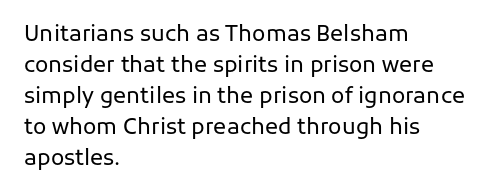
The image shows 22 px text type, upright; set left-aligned, normal line spacing (1.41x), normal letter spacing, not underlined.
